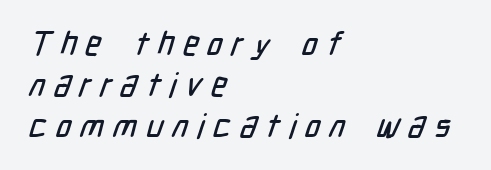
The image shows 33 px condensed sans-serif type; set left-aligned, line spacing 1.24x, unusually wide letter spacing (+0.27 em), not underlined; low stroke contrast and a medium x-height.
